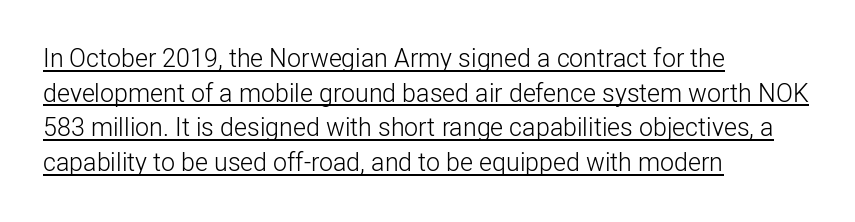
The image shows 25 px text type, upright; set left-aligned, normal line spacing (1.39x), normal letter spacing, underlined.
